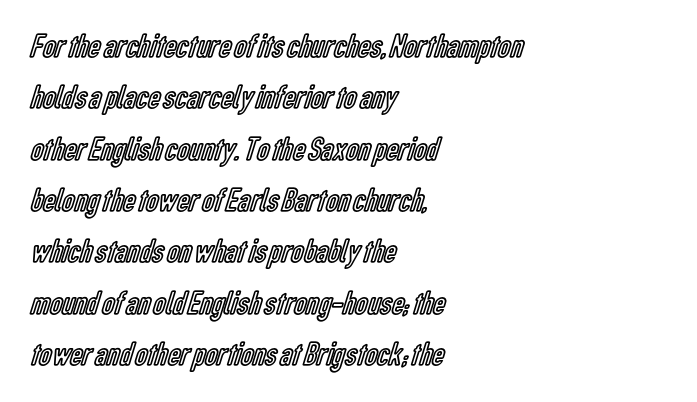
Q: Is the text italic (slanted)? A: Yes.
Q: Is the text underlined? A: No.
Q: How is the paragraph aligned? A: Left-aligned.
Q: Is the spacing between letters normal or unusually wide? A: Normal.
Q: Is the spacing between lines tight, normal or loose? A: Normal.
Q: Width (condensed, normal, or wide)? A: Condensed.
Q: x-height? A: Medium.
Q: Monospaced? A: No.
